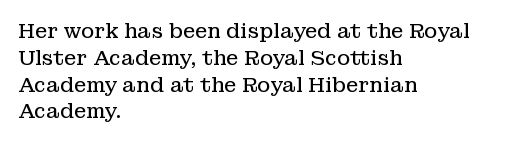
Unlike italic type, these characters show no tilt at all. Honestly, there is no underline to notice here at all. The ragged edge is on the right, which tells us the setting is flush left. Tracking here is standard; glyphs follow each other at the usual distance.
